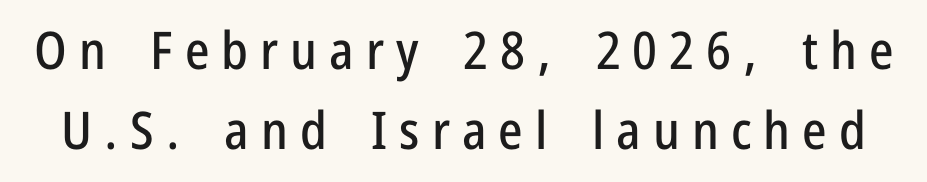
{"serif": "no", "italic": "no", "width": "condensed", "stroke_contrast": "low", "x_height": "medium", "monospaced": "no", "underline": "no", "line_spacing": "normal", "line_spacing_ratio": 1.54, "letter_spacing": "wide", "letter_spacing_em": 0.23, "glyph_px": 52}
